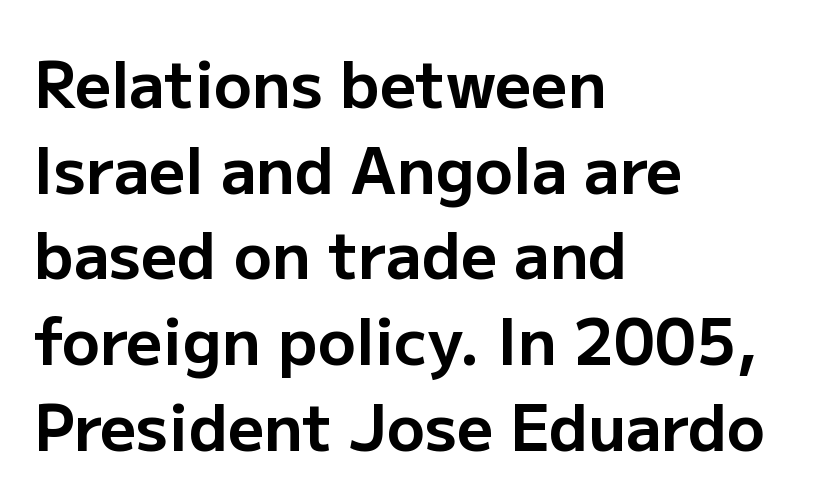
The letters advance in unequal steps, a hallmark of proportional type. The horizontal fit of the characters is conventional and even. Caption: multi-line text, flush left, ragged right. Ordinary non-slanted type is in use. In terms of leading, this rendering sits right in the middle. Nope, no serifs anywhere on these letters.
